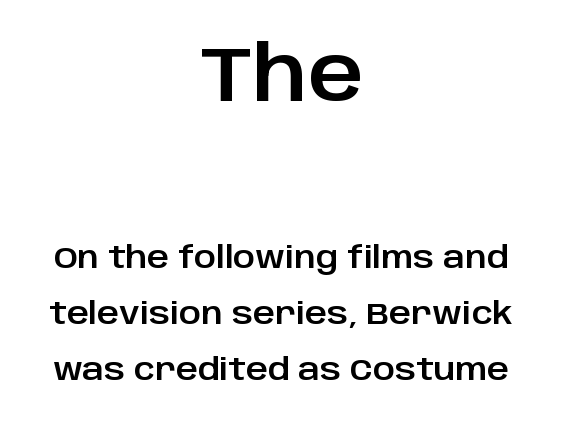
Caption: upper text group enlarged, lower text group reduced. What kind of face is this? One without serifs — a sans. Note the varied advance widths — an 'i' is clearly narrower than an 'm'. Letters rest on an invisible, unmarked baseline. Posture: upright roman. You could call the tracking neutral — neither tight nor loose.
